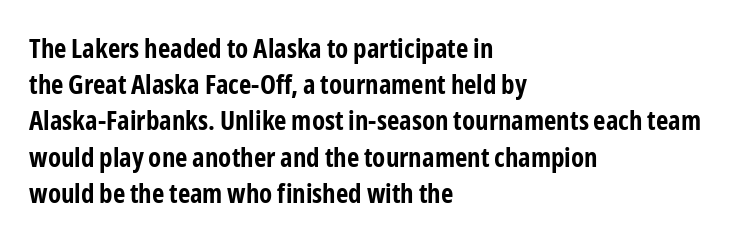
Q: Is the text bold? A: Yes.
Q: Is the text italic (slanted)? A: No, it is upright.
Q: Is the text underlined? A: No.
Q: How is the paragraph aligned? A: Left-aligned.
Q: Is the spacing between letters normal or unusually wide? A: Normal.
Q: Is the spacing between lines tight, normal or loose? A: Normal.
